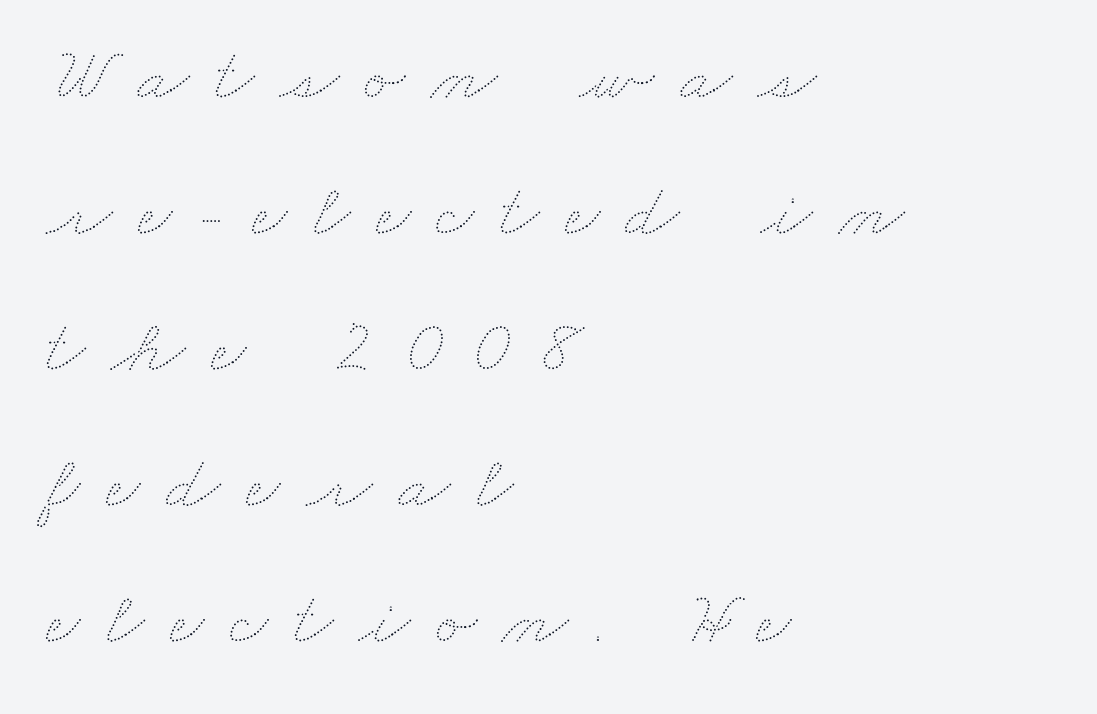
Q: Is the text bold? A: No.
Q: Is the text underlined? A: No.
Q: How is the paragraph aligned? A: Left-aligned.
Q: Is the spacing between letters normal or unusually wide? A: Unusually wide.
Q: Width (condensed, normal, or wide)? A: Wide.
Q: Stroke contrast? A: Medium.
Q: x-height? A: Small.
Q: Monospaced? A: No.
